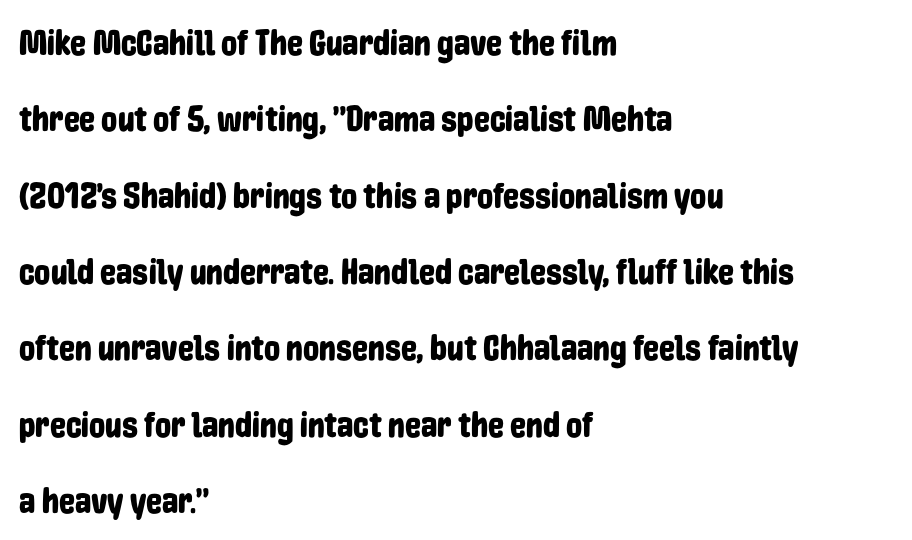
The image shows 36 px condensed sans-serif type, upright; set left-aligned, loose line spacing (2.12x), normal letter spacing, not underlined; low stroke contrast and a medium x-height.
